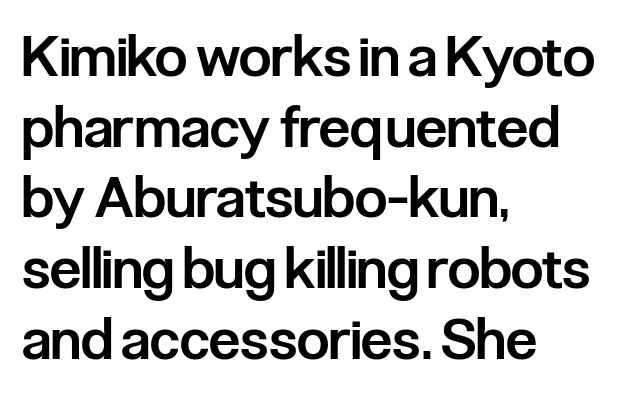
{"serif": "no", "italic": "no", "bold": "semi", "weight": "semibold", "width": "condensed", "stroke_contrast": "low", "x_height": "medium", "monospaced": "no", "underline": "no", "align": "left", "line_spacing_ratio": 1.24, "letter_spacing": "normal", "letter_spacing_em": 0.0, "glyph_px": 57}
